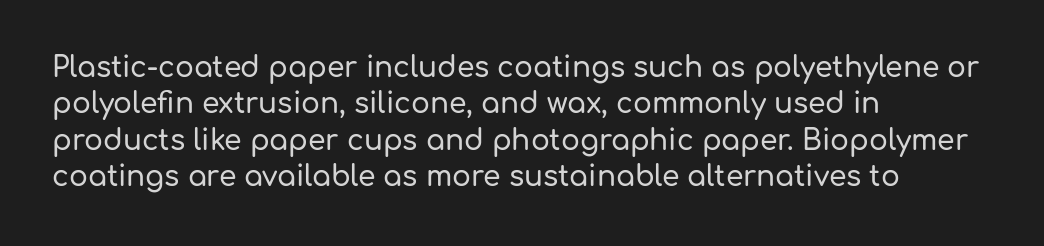
{"serif": "no", "italic": "no", "width": "normal", "stroke_contrast": "low", "x_height": "medium", "monospaced": "no", "underline": "no", "align": "left", "line_spacing": "normal", "line_spacing_ratio": 1.3, "letter_spacing": "normal", "letter_spacing_em": 0.0, "glyph_px": 28}
